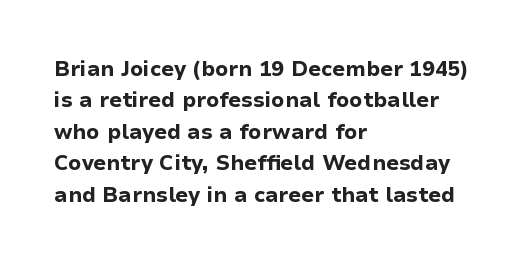
The image shows 21 px bold type, upright; set left-aligned, normal line spacing (1.5x), normal letter spacing, not underlined.
